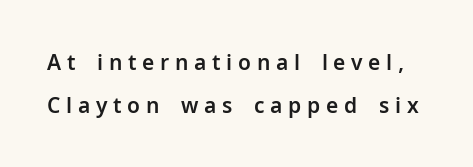
Q: Is the text italic (slanted)? A: No, it is upright.
Q: Is the text underlined? A: No.
Q: Is the spacing between letters normal or unusually wide? A: Unusually wide.
Q: Is the spacing between lines tight, normal or loose? A: Loose.
